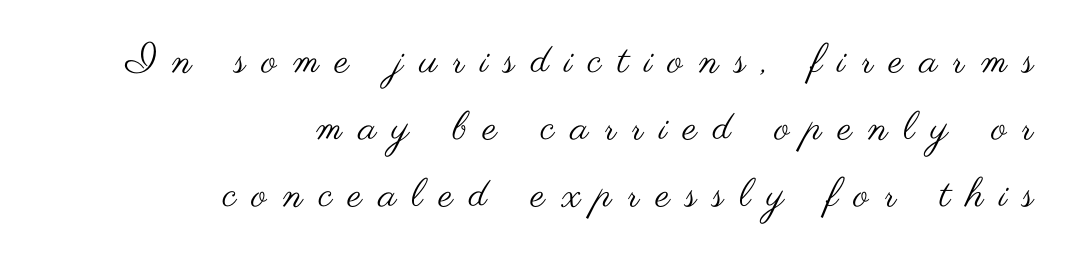
Q: Is the text bold? A: No.
Q: Is the text italic (slanted)? A: Yes.
Q: Is the typeface a serif or a sans-serif typeface? A: Sans-serif.
Q: Is the text underlined? A: No.
Q: How is the paragraph aligned? A: Right-aligned.
Q: Is the spacing between letters normal or unusually wide? A: Unusually wide.
Q: Is the spacing between lines tight, normal or loose? A: Normal.
Q: Width (condensed, normal, or wide)? A: Wide.
Q: Stroke contrast? A: Medium.
Q: x-height? A: Small.
Q: Monospaced? A: No.
